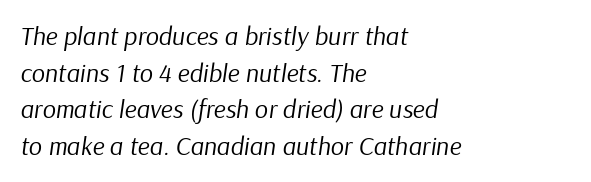
The image shows 26 px text type, italic (leaning right); set left-aligned, normal line spacing (1.41x), normal letter spacing, not underlined.
